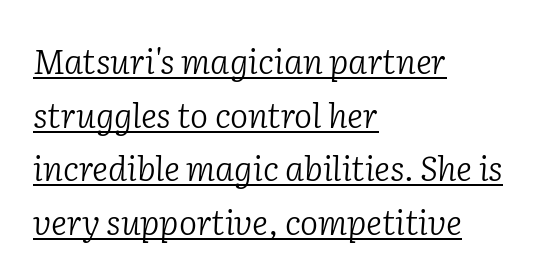
It's the slanting kind of type. Does extra space separate the letters? No, they use regular spacing. To sum up the face: it has serifs. The words here are underlined. Compared with a centered layout, this one pins lines to the left instead.
